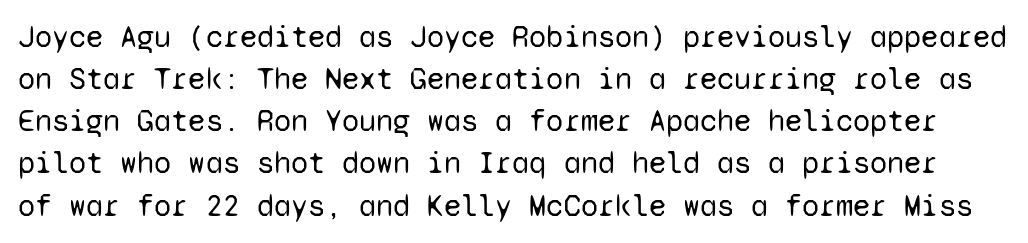
Q: Is the text bold? A: No.
Q: Is the text italic (slanted)? A: No, it is upright.
Q: Is the typeface a serif or a sans-serif typeface? A: Sans-serif.
Q: Is the text underlined? A: No.
Q: Is the spacing between letters normal or unusually wide? A: Normal.
Q: Is the spacing between lines tight, normal or loose? A: Normal.
Q: Width (condensed, normal, or wide)? A: Normal.
Q: Stroke contrast? A: Low.
Q: x-height? A: Medium.
Q: Monospaced? A: Yes.
